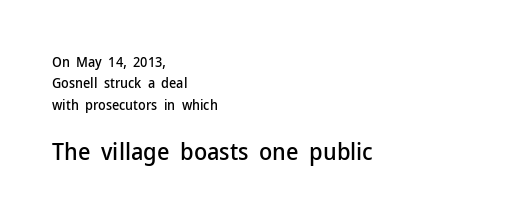
Rule under the text: the space is simply empty. Nobody touched the tracking dial on this one. The type sits square on the baseline with zero lean. Vertical spacing — default.
